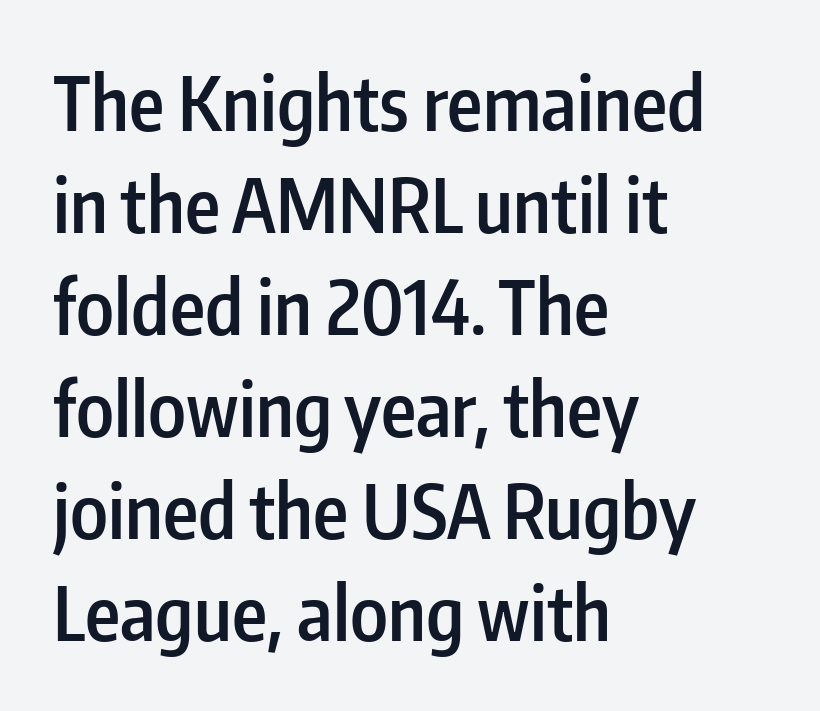
Q: Is the text bold? A: Semi-bold.
Q: Is the text italic (slanted)? A: No, it is upright.
Q: Is the typeface a serif or a sans-serif typeface? A: Sans-serif.
Q: Is the text underlined? A: No.
Q: How is the paragraph aligned? A: Left-aligned.
Q: Is the spacing between letters normal or unusually wide? A: Normal.
Q: Is the spacing between lines tight, normal or loose? A: Normal.
Q: Width (condensed, normal, or wide)? A: Condensed.
Q: Stroke contrast? A: Low.
Q: x-height? A: Medium.
Q: Monospaced? A: No.
